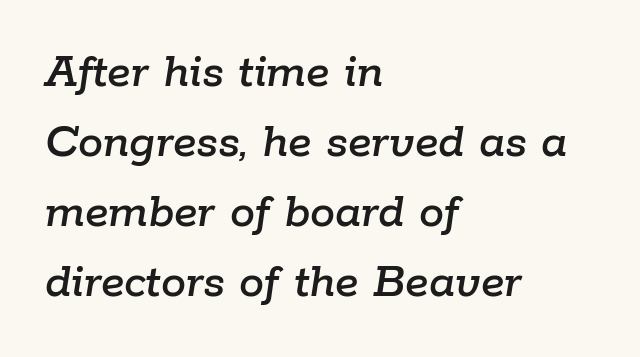
Q: Is the text italic (slanted)? A: Yes, it leans right by about 9 degrees.
Q: Is the text underlined? A: No.
Q: How is the paragraph aligned? A: Left-aligned.
Q: Is the spacing between letters normal or unusually wide? A: Normal.
Q: Is the spacing between lines tight, normal or loose? A: Normal.
Q: Width (condensed, normal, or wide)? A: Normal.
Q: Stroke contrast? A: Low.
Q: x-height? A: Medium.
Q: Monospaced? A: No.
